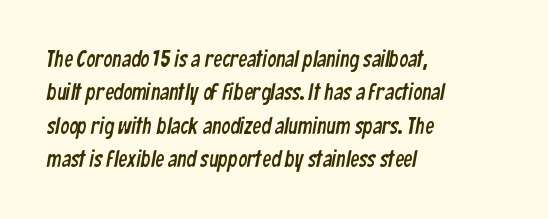
The passage shown stacks its lines at a standard gap. This sample uses plain, unmodified letter spacing. Leftover space on each line is placed entirely after the last word. Unmarked baselines from the first word to the last.
